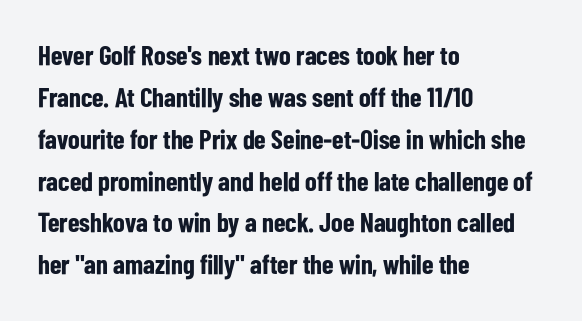
{"italic": "no", "bold": "yes", "underline": "no", "align": "left", "line_spacing": "normal", "line_spacing_ratio": 1.55, "letter_spacing": "normal", "letter_spacing_em": 0.0, "glyph_px": 27}
